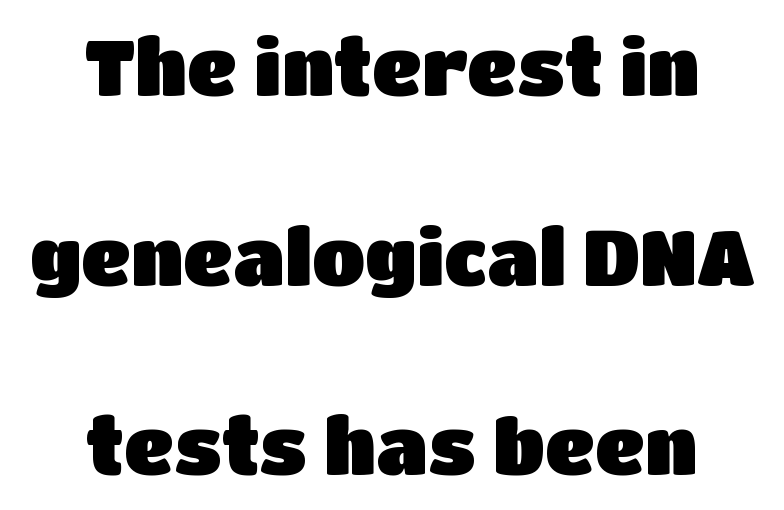
Q: Is the text italic (slanted)? A: No, it is upright.
Q: Is the typeface a serif or a sans-serif typeface? A: Sans-serif.
Q: Is the text underlined? A: No.
Q: How is the paragraph aligned? A: Centered.
Q: Is the spacing between letters normal or unusually wide? A: Normal.
Q: Is the spacing between lines tight, normal or loose? A: Loose.
Q: Width (condensed, normal, or wide)? A: Normal.
Q: Stroke contrast? A: Low.
Q: x-height? A: Large.
Q: Monospaced? A: No.
